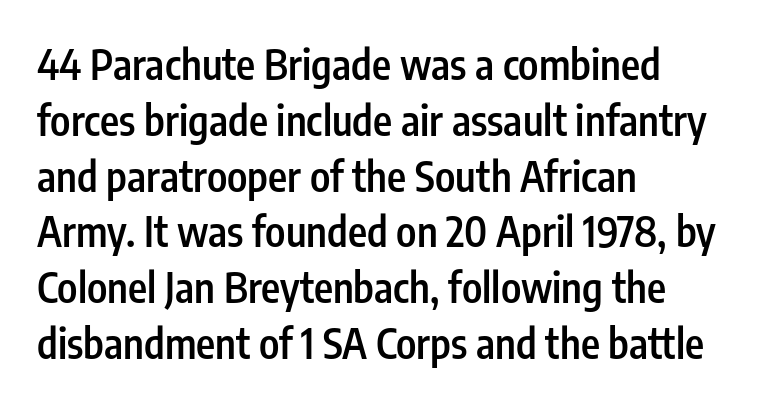
Q: Is the text bold? A: Semi-bold.
Q: Is the text italic (slanted)? A: No, it is upright.
Q: Is the typeface a serif or a sans-serif typeface? A: Sans-serif.
Q: Is the text underlined? A: No.
Q: How is the paragraph aligned? A: Left-aligned.
Q: Is the spacing between letters normal or unusually wide? A: Normal.
Q: Is the spacing between lines tight, normal or loose? A: Normal.
Q: Width (condensed, normal, or wide)? A: Condensed.
Q: Stroke contrast? A: Low.
Q: x-height? A: Medium.
Q: Monospaced? A: No.
